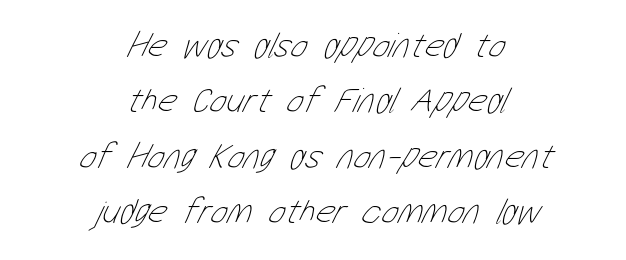
The image shows 36 px thin, condensed type; set centered, normal line spacing (1.54x), normal letter spacing, not underlined; low stroke contrast and a medium x-height.
